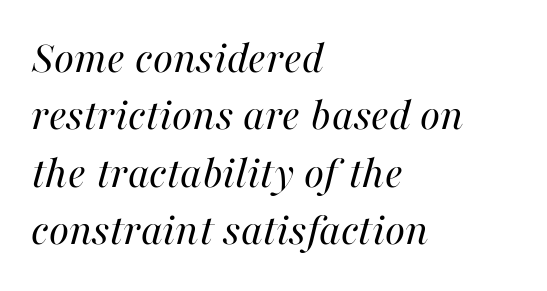
{"italic": "yes", "lean": "right", "slant_degrees": 16, "bold": "no", "weight": "regular", "width": "normal", "stroke_contrast": "high", "x_height": "medium", "monospaced": "no", "underline": "no", "align": "left", "line_spacing": "normal", "line_spacing_ratio": 1.25, "letter_spacing": "normal", "letter_spacing_em": 0.0, "glyph_px": 46}
